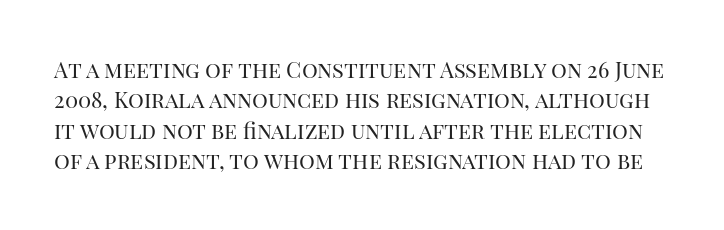
Q: Is the text bold? A: No.
Q: Is the text italic (slanted)? A: No, it is upright.
Q: Is the text underlined? A: No.
Q: Is the spacing between letters normal or unusually wide? A: Normal.
Q: Is the spacing between lines tight, normal or loose? A: Normal.
